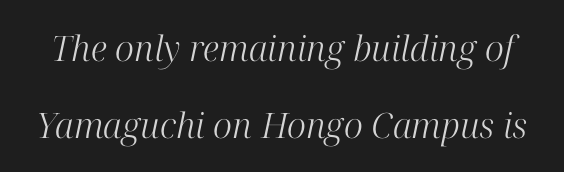
{"serif": "yes", "italic": "yes", "lean": "right", "slant_degrees": 12, "bold": "no", "weight": "light", "width": "normal", "stroke_contrast": "high", "x_height": "medium", "monospaced": "no", "underline": "no", "line_spacing": "loose", "line_spacing_ratio": 2.2, "letter_spacing": "normal", "letter_spacing_em": 0.0, "glyph_px": 35}
